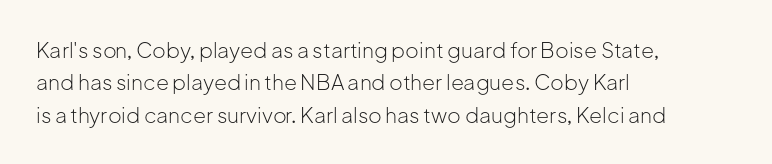
The image shows 21 px text type, upright; set left-aligned, normal line spacing (1.54x), normal letter spacing, not underlined.
